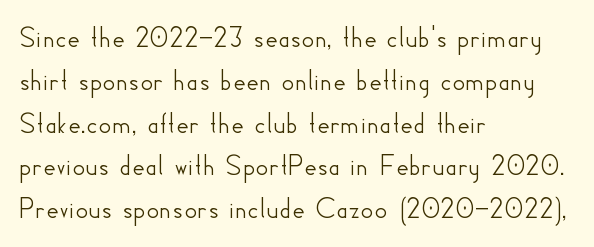
Notice how the passage keeps a crisp vertical edge on the left only. Lines of text with bare space underneath. What kind of face is this? One without serifs — a sans. A normal amount of white space separates one row of letters from the next. Honestly, the letter spacing is just normal — you wouldn't notice it. A roman cut, with each character standing at attention.
